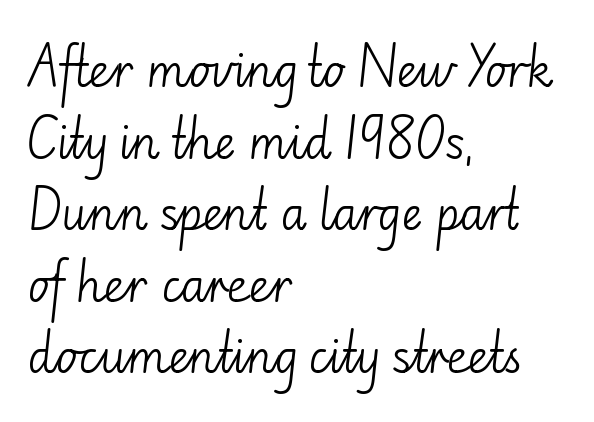
The image shows 45 px light sans-serif type; set left-aligned, normal line spacing (1.59x), normal letter spacing, not underlined; low stroke contrast and a small x-height.
